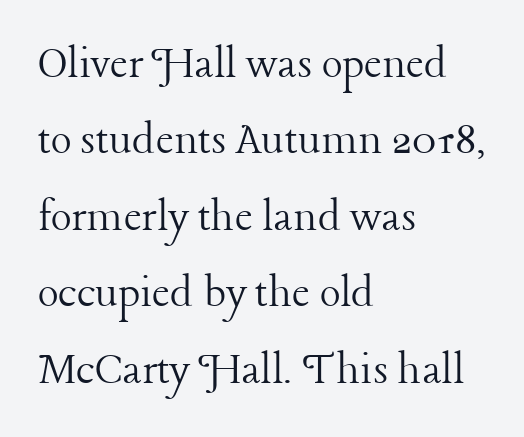
The image shows 49 px light serif type, upright; set left-aligned, normal line spacing (1.56x), normal letter spacing, not underlined; low stroke contrast and a medium x-height.
